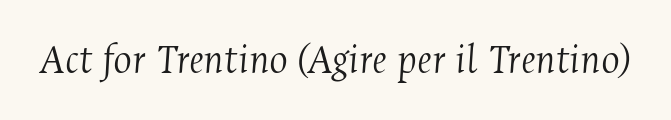
Character widths vary here, with narrow letters taking less room than wide ones. These lines are composed in type with serifs. A quiet, ordinary-to-light weight characterises the typeface. Rendered with sloped, italic letterforms. The baseline area is clear. The type is set solid horizontally, with unmodified tracking.
